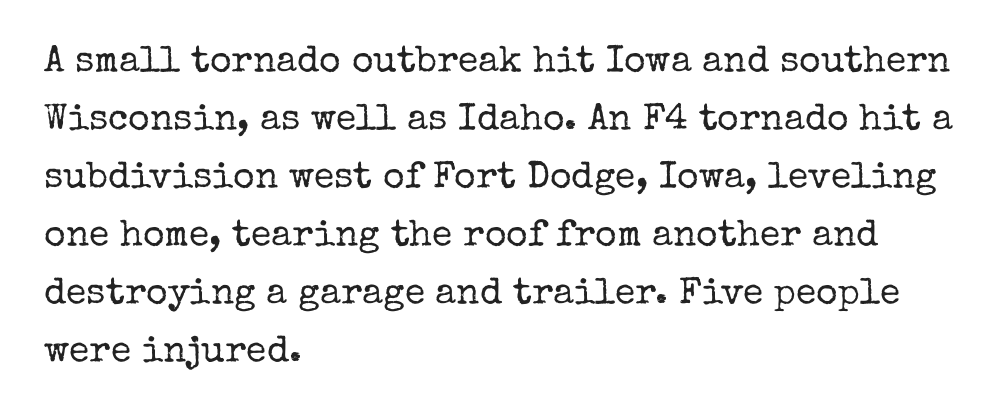
Q: Is the text bold? A: No.
Q: Is the text italic (slanted)? A: No, it is upright.
Q: Is the typeface a serif or a sans-serif typeface? A: Serif.
Q: Is the text underlined? A: No.
Q: How is the paragraph aligned? A: Left-aligned.
Q: Is the spacing between letters normal or unusually wide? A: Normal.
Q: Is the spacing between lines tight, normal or loose? A: Normal.
Q: Width (condensed, normal, or wide)? A: Normal.
Q: Stroke contrast? A: Low.
Q: x-height? A: Medium.
Q: Monospaced? A: No.
